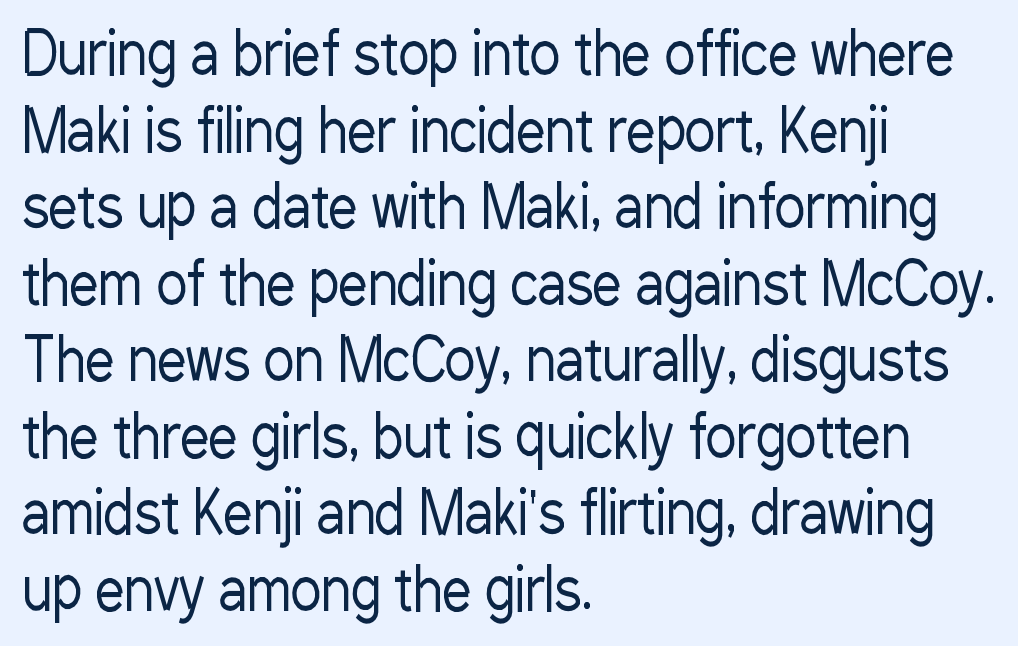
Is the block centered? No — it sits flush against the left margin. Normally led — the rows are evenly, conventionally spaced. The gaps between neighbouring characters are ordinary and unremarkable. Vertical strokes here are truly vertical. The rendering shows plain stroke endings on the letterforms — a sans-serif design. Looks like regular typesetting: each glyph gets only the width it needs.
